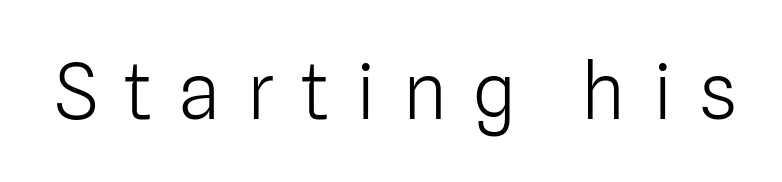
Typographically, this falls in the sans-serif category. A typesetter would call this proportional, since set widths differ per character. A bare baseline throughout the passage. The line texture is sparse and dotted thanks to wide tracking. Do the letters lean? They stand straight.
